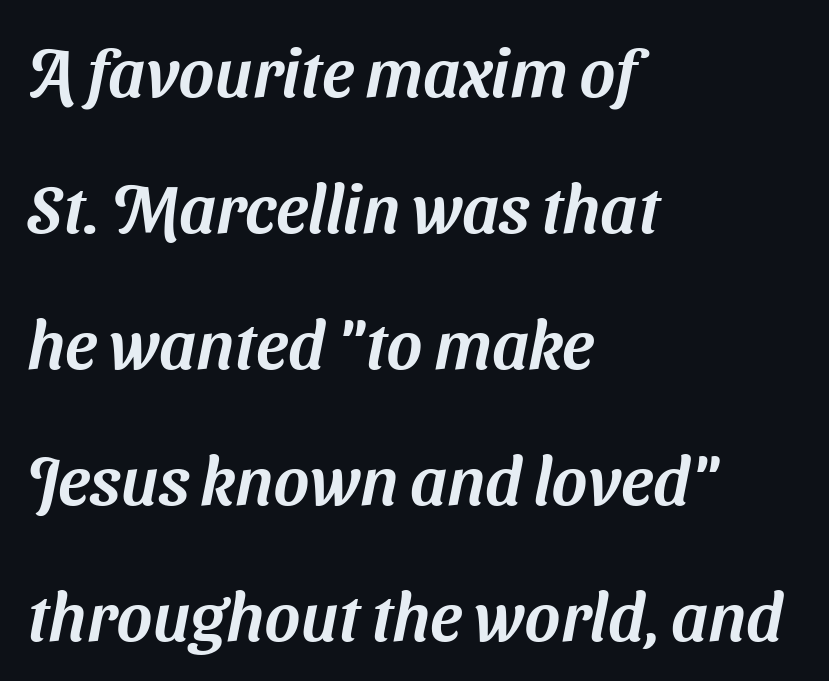
{"serif": "no", "width": "normal", "stroke_contrast": "medium", "x_height": "medium", "monospaced": "no", "underline": "no", "align": "left", "line_spacing": "loose", "line_spacing_ratio": 2.0, "letter_spacing": "normal", "letter_spacing_em": 0.0, "glyph_px": 68}
